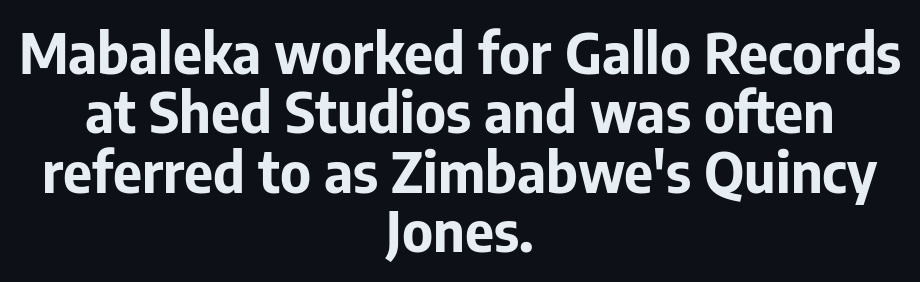
The image shows 56 px bold sans-serif type, upright; set centered, tight line spacing (1.06x), normal letter spacing, not underlined; low stroke contrast and a medium x-height.
